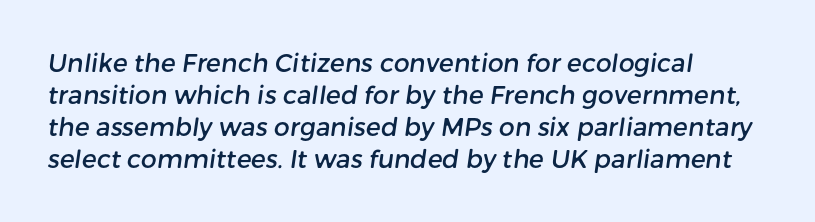
Descenders hang freely into open space. Line starts are locked; line ends wander. Characters follow at the spacing the type designer built in. A normal amount of white space separates one row of letters from the next.
